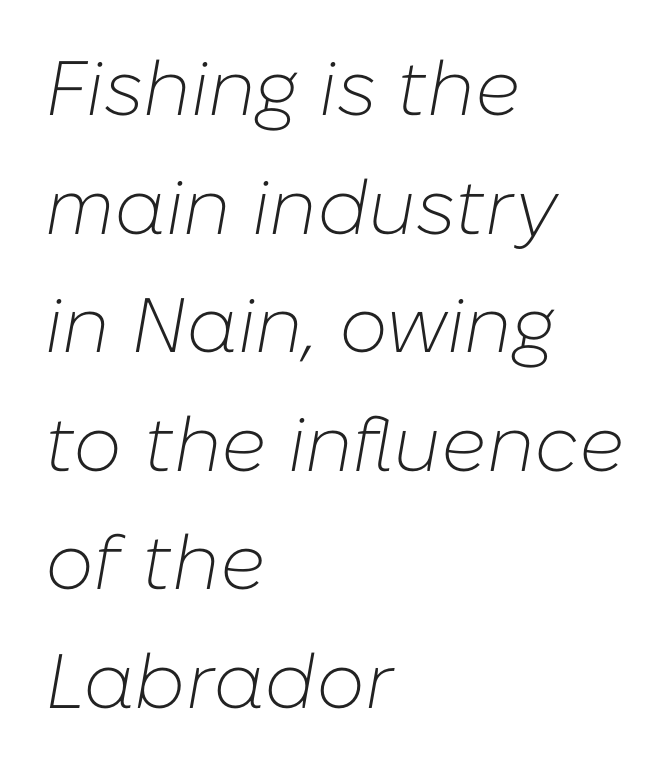
The image shows 77 px light type, italic (leaning right); set left-aligned, normal line spacing (1.54x), normal letter spacing, not underlined; low stroke contrast and a medium x-height.
